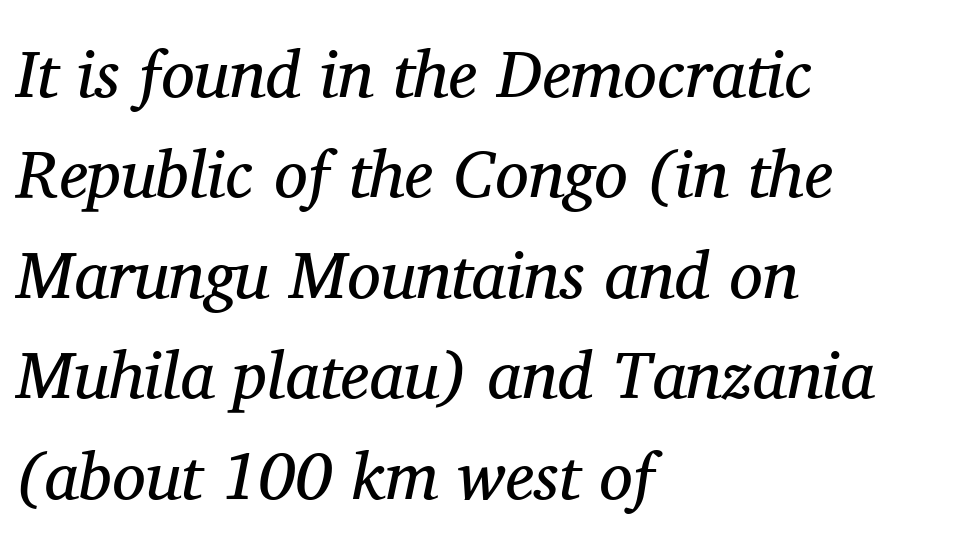
{"serif": "yes", "italic": "yes", "lean": "right", "slant_degrees": 11, "bold": "no", "weight": "regular", "width": "normal", "stroke_contrast": "medium", "x_height": "medium", "monospaced": "no", "underline": "no", "align": "left", "line_spacing": "normal", "line_spacing_ratio": 1.5, "letter_spacing": "normal", "letter_spacing_em": 0.0, "glyph_px": 67}
